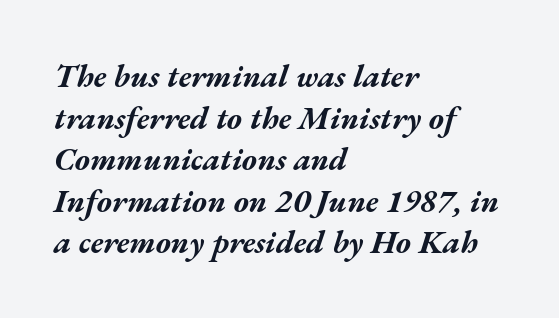
Tracking value appears to be zero — textbook default spacing. Pretty heavy lettering here — definitely bold. Horizontal bands of white between lines are of average thickness. Each row of text sits above clean, open space.
